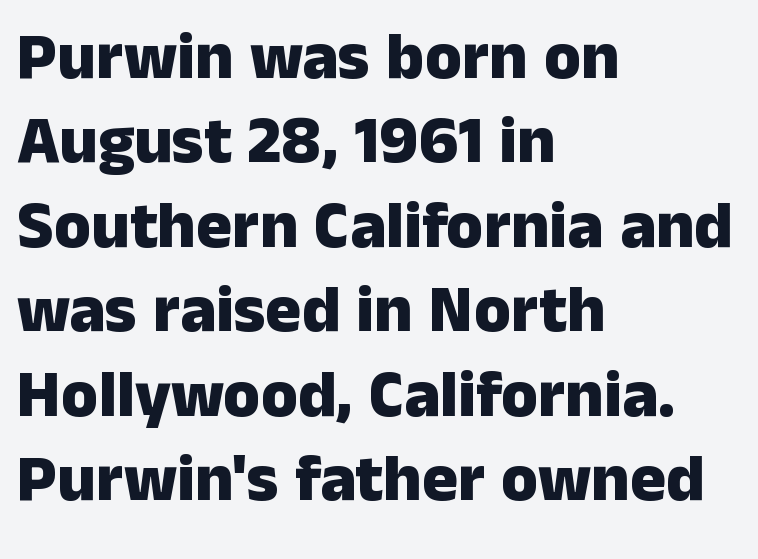
The image shows 67 px heavy sans-serif type, upright; set left-aligned, normal line spacing (1.26x), normal letter spacing, not underlined; low stroke contrast and a medium x-height.
